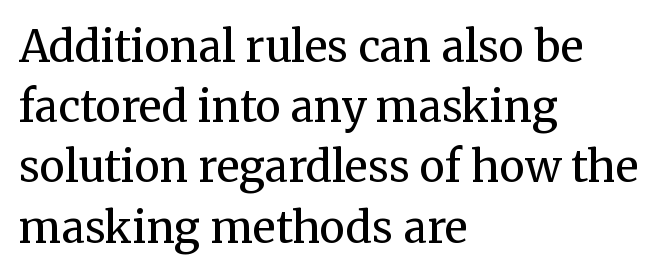
The zone under the glyphs is completely vacant. These glyphs show unthickened strokes, regular width or finer. Each letter's strokes conclude with small projecting serifs. The text block is weighted toward the left margin, trailing off unevenly rightward. Think of a printed novel: that variable character pitch is what you see here.
